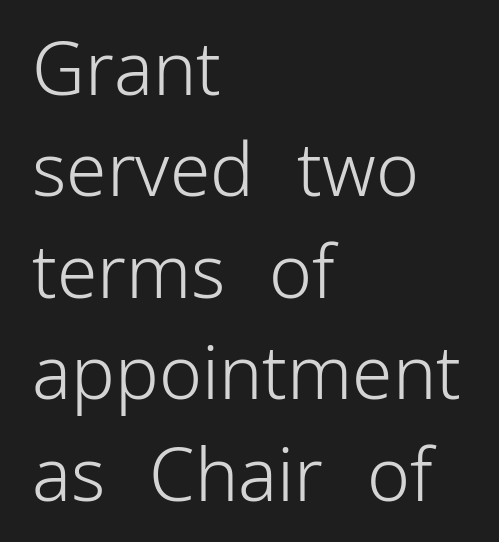
The image shows 73 px light sans-serif type, upright; set left-aligned, normal line spacing (1.39x), normal letter spacing, not underlined; low stroke contrast and a medium x-height.
